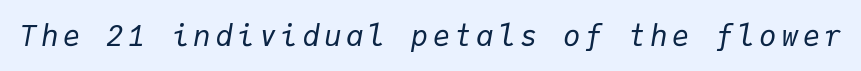
The image shows 29 px regular-weight type, italic (leaning right), monospaced; set not underlined; low stroke contrast and a medium x-height.
